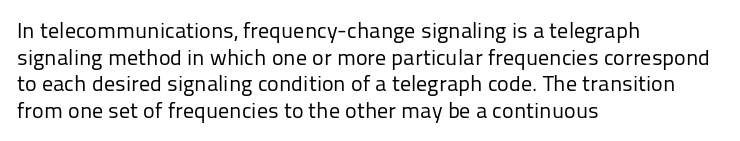
The face used here is rendered with its standard letterfit. The rag falls on the right side of this text block. The typeface has the unassuming heft of standard copy or less. Italic: no, the glyphs are upright roman.
